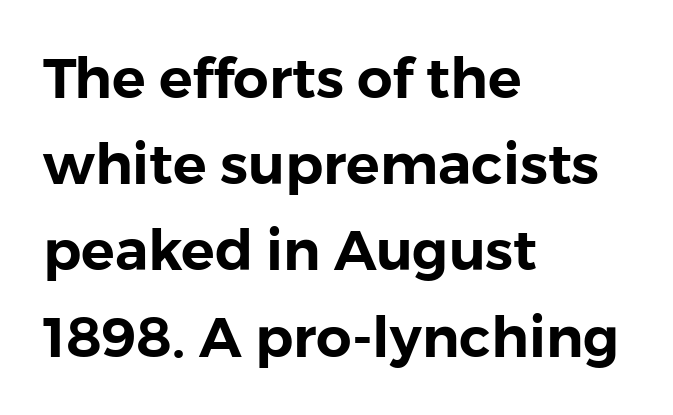
Casual observation: everything's shoved over to the left. The type is set solid horizontally, with unmodified tracking. Looks like regular typesetting: each glyph gets only the width it needs. Compared with typical paragraphs, the rows here are spaced about the same.
